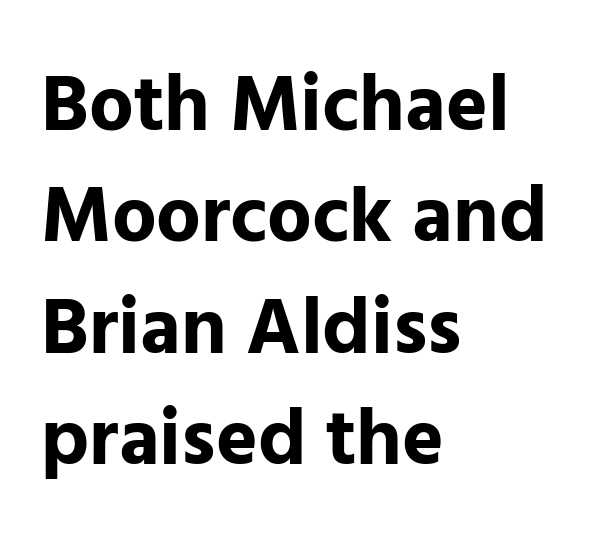
The image shows 79 px bold sans-serif type, upright; set left-aligned, normal line spacing (1.41x), normal letter spacing, not underlined; low stroke contrast and a medium x-height.
